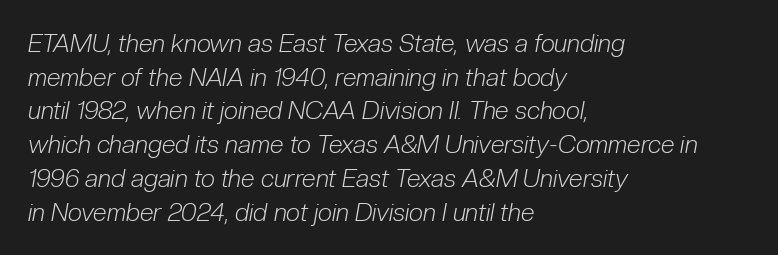
The typography opts for an oblique posture over an upright one. Descenders hang freely into open space. Notice how descenders clear the ascenders below comfortably — that's standard leading. Caption: face not bold, strokes unweighted. Students, note that the glyphs here touch the page at normal intervals.
